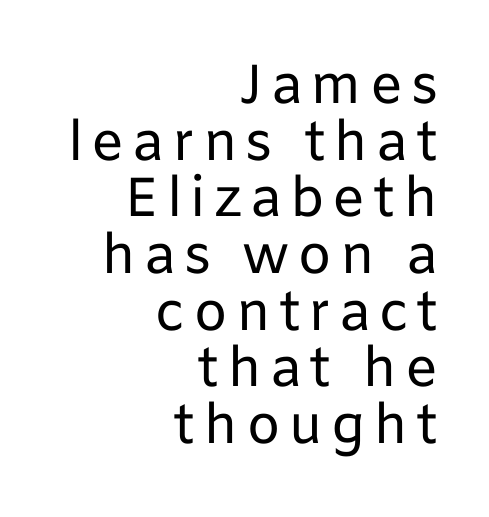
The image shows 55 px regular-weight sans-serif type, upright; set right-aligned, tight line spacing (1.03x), not underlined; low stroke contrast and a medium x-height.
